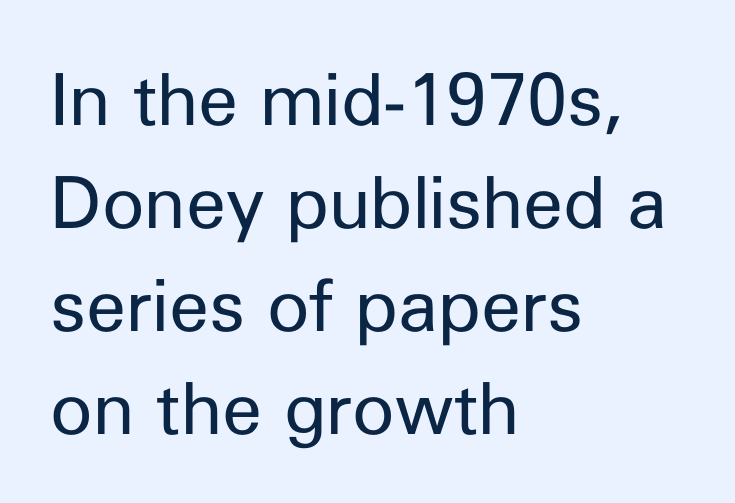
Q: Is the text bold? A: No.
Q: Is the text italic (slanted)? A: No, it is upright.
Q: Is the typeface a serif or a sans-serif typeface? A: Sans-serif.
Q: Is the text underlined? A: No.
Q: How is the paragraph aligned? A: Left-aligned.
Q: Is the spacing between letters normal or unusually wide? A: Normal.
Q: Is the spacing between lines tight, normal or loose? A: Normal.
Q: Width (condensed, normal, or wide)? A: Normal.
Q: Stroke contrast? A: Low.
Q: x-height? A: Medium.
Q: Monospaced? A: No.
